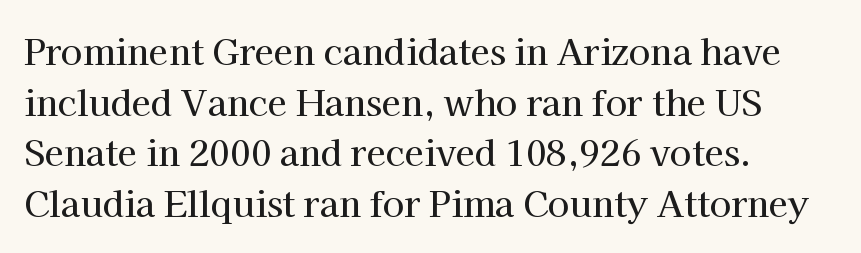
{"serif": "yes", "italic": "no", "width": "normal", "stroke_contrast": "high", "x_height": "medium", "monospaced": "no", "underline": "no", "align": "left", "line_spacing": "normal", "line_spacing_ratio": 1.45, "letter_spacing": "normal", "letter_spacing_em": 0.0, "glyph_px": 35}
